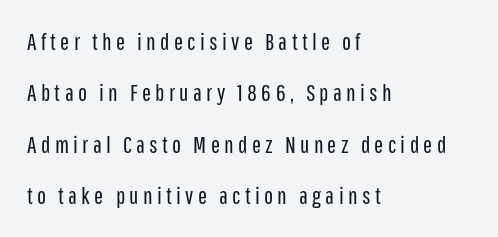
The image shows 24 px text type, upright; set left-aligned, loose line spacing (2.14x), not underlined.
